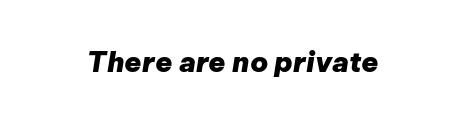
The image shows 28 px heavy type, italic (leaning right); set centered, normal letter spacing, not underlined; low stroke contrast and a medium x-height.
